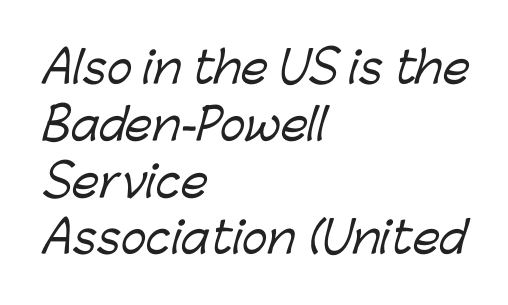
Proportional: the letters do not fall into vertical columns. Clear beneath every line of the passage. The designer left line spacing at the default. Compared with a centered layout, this one pins lines to the left instead.
